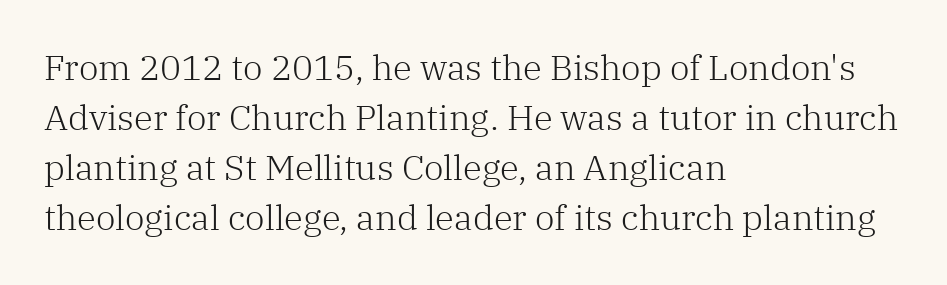
{"serif": "yes", "italic": "no", "bold": "no", "weight": "light", "width": "normal", "stroke_contrast": "low", "x_height": "medium", "monospaced": "no", "underline": "no", "align": "left", "line_spacing": "normal", "line_spacing_ratio": 1.43, "letter_spacing": "normal", "letter_spacing_em": 0.0, "glyph_px": 35}
